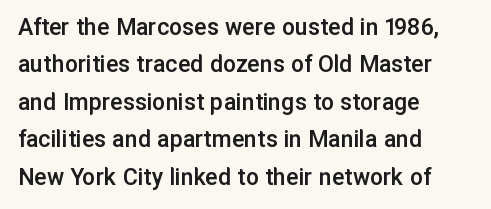
The image shows 26 px text type, upright; set left-aligned, normal line spacing (1.44x), normal letter spacing, not underlined.
